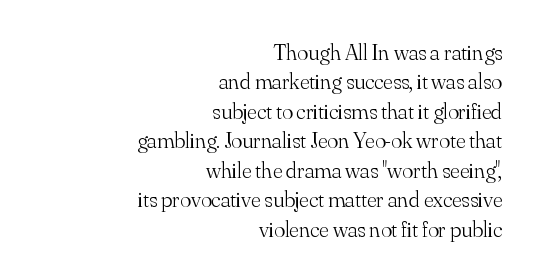
The image shows 23 px text type, upright; set right-aligned, normal line spacing (1.28x), normal letter spacing, not underlined.
